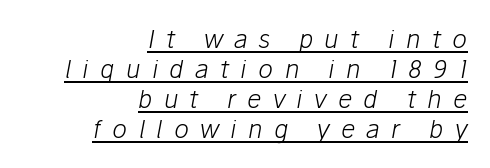
The image shows 25 px text type, italic (leaning right); set right-aligned, line spacing 1.2x, unusually wide letter spacing (+0.45 em), underlined.
